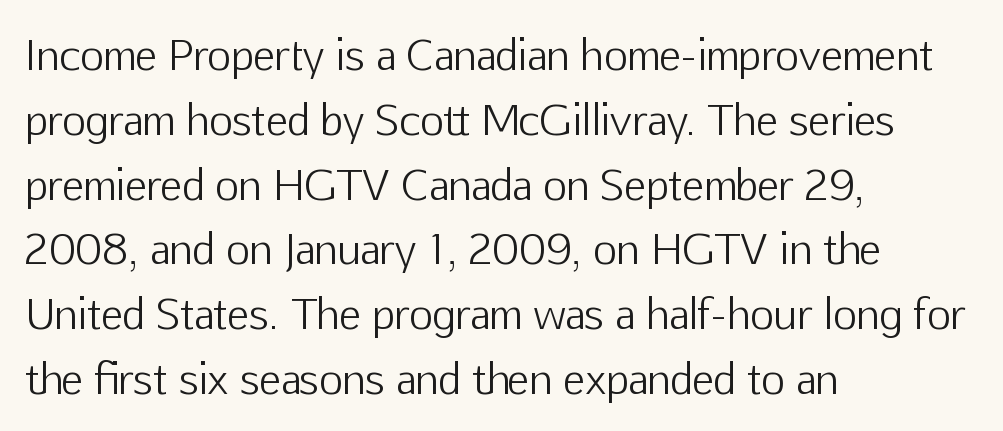
The image shows 41 px light sans-serif type, upright; set left-aligned, normal line spacing (1.58x), normal letter spacing, not underlined; low stroke contrast and a medium x-height.
